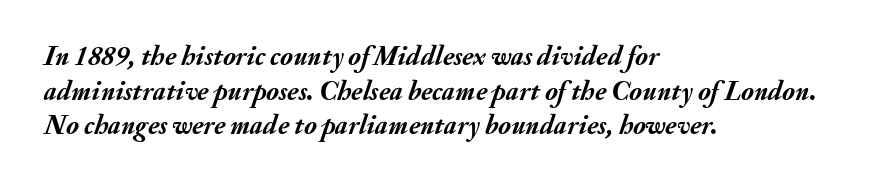
Q: Is the text bold? A: Yes.
Q: Is the text italic (slanted)? A: Yes, it leans right by about 20 degrees.
Q: Is the text underlined? A: No.
Q: How is the paragraph aligned? A: Left-aligned.
Q: Is the spacing between letters normal or unusually wide? A: Normal.
Q: Is the spacing between lines tight, normal or loose? A: Normal.
